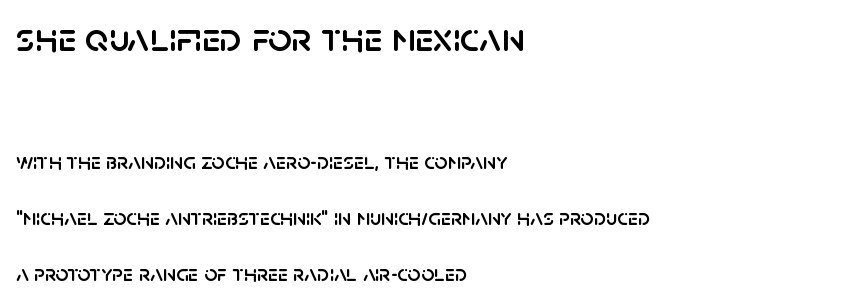
This rendering leaves character spacing at its baseline value. Italic? Not at all — the glyphs are vertical. A bare baseline throughout the passage. The text was rendered using a sans face with plain stroke endings.
